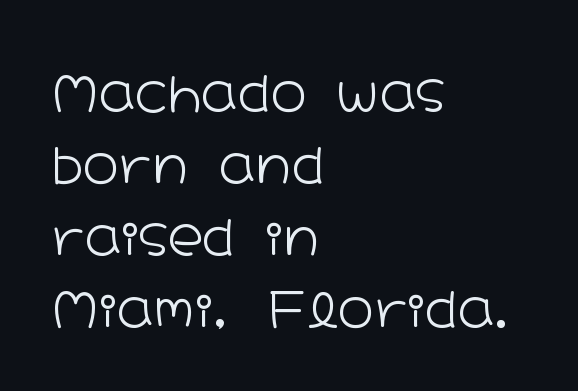
The image shows 49 px light, wide sans-serif type, upright; set left-aligned, normal line spacing (1.47x), normal letter spacing, not underlined; low stroke contrast and a medium x-height.
